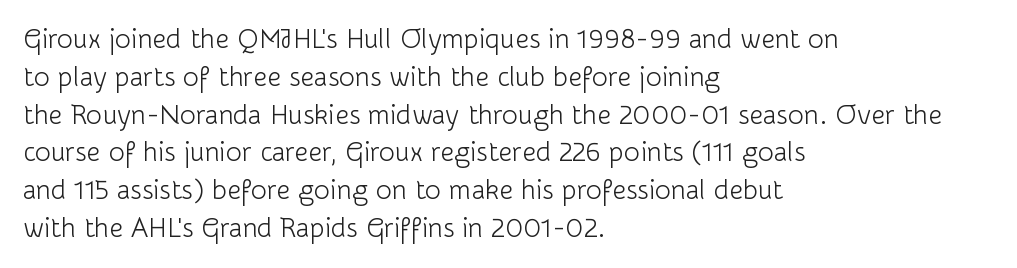
Q: Is the text bold? A: No.
Q: Is the text italic (slanted)? A: No, it is upright.
Q: Is the text underlined? A: No.
Q: How is the paragraph aligned? A: Left-aligned.
Q: Is the spacing between letters normal or unusually wide? A: Normal.
Q: Is the spacing between lines tight, normal or loose? A: Normal.
